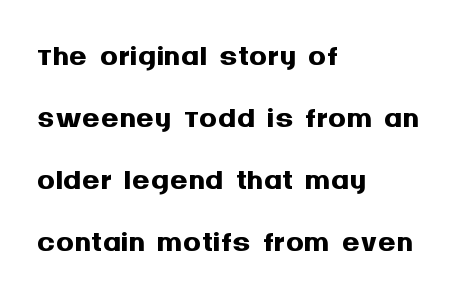
{"serif": "no", "italic": "no", "bold": "yes", "weight": "semibold", "width": "normal", "stroke_contrast": "medium", "x_height": "large", "monospaced": "no", "underline": "no", "align": "left", "line_spacing": "normal", "line_spacing_ratio": 1.38, "letter_spacing": "normal", "letter_spacing_em": 0.0, "glyph_px": 45}
